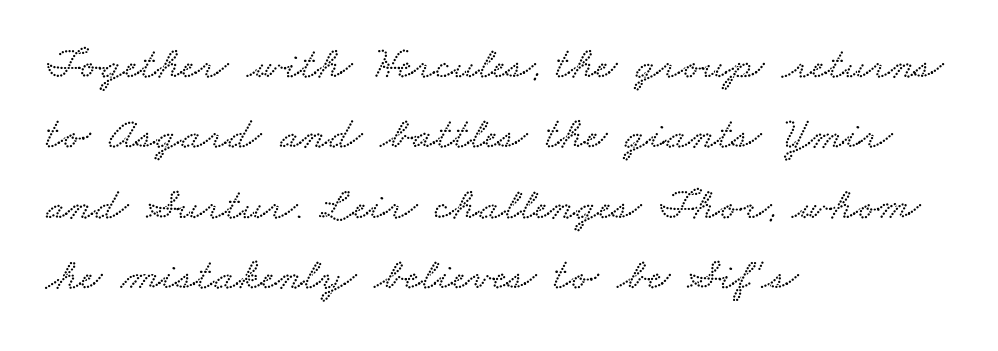
Q: Is the text underlined? A: No.
Q: How is the paragraph aligned? A: Left-aligned.
Q: Is the spacing between letters normal or unusually wide? A: Normal.
Q: Is the spacing between lines tight, normal or loose? A: Normal.
Q: Width (condensed, normal, or wide)? A: Wide.
Q: Stroke contrast? A: Low.
Q: x-height? A: Small.
Q: Monospaced? A: No.
